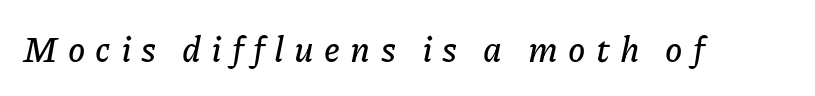
Q: Is the text italic (slanted)? A: Yes, it leans right by about 11 degrees.
Q: Is the text underlined? A: No.
Q: Is the spacing between letters normal or unusually wide? A: Unusually wide.
Q: Width (condensed, normal, or wide)? A: Normal.
Q: Stroke contrast? A: Low.
Q: x-height? A: Medium.
Q: Monospaced? A: No.
